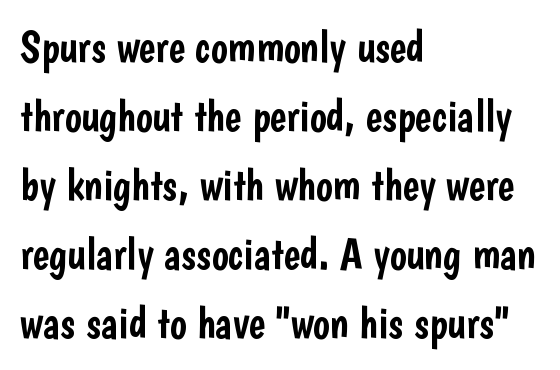
{"serif": "no", "italic": "no", "width": "condensed", "stroke_contrast": "low", "x_height": "medium", "monospaced": "no", "underline": "no", "align": "left", "line_spacing": "normal", "line_spacing_ratio": 1.57, "letter_spacing": "normal", "letter_spacing_em": 0.0, "glyph_px": 44}
